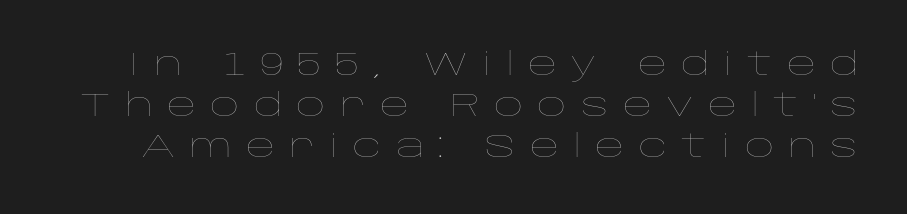
{"italic": "no", "bold": "no", "weight": "thin", "width": "wide", "stroke_contrast": "low", "x_height": "large", "monospaced": "no", "underline": "no", "line_spacing": "normal", "line_spacing_ratio": 1.28, "letter_spacing": "wide", "letter_spacing_em": 0.44, "glyph_px": 32}
